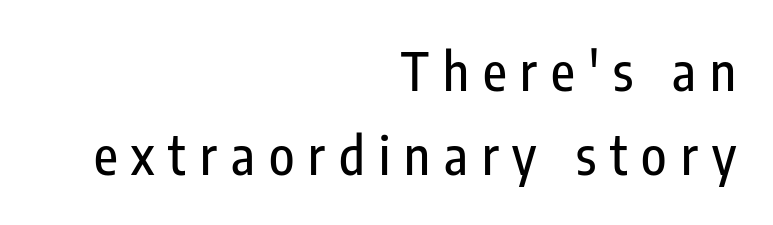
{"serif": "no", "italic": "no", "width": "condensed", "stroke_contrast": "low", "x_height": "medium", "monospaced": "no", "underline": "no", "align": "right", "line_spacing": "normal", "line_spacing_ratio": 1.62, "letter_spacing": "wide", "letter_spacing_em": 0.27, "glyph_px": 52}
